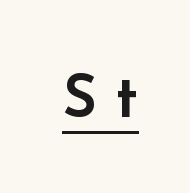
Q: Is the text italic (slanted)? A: No, it is upright.
Q: Is the typeface a serif or a sans-serif typeface? A: Sans-serif.
Q: Is the text underlined? A: Yes.
Q: Is the spacing between letters normal or unusually wide? A: Unusually wide.
Q: Width (condensed, normal, or wide)? A: Wide.
Q: Stroke contrast? A: Low.
Q: x-height? A: Small.
Q: Monospaced? A: No.
